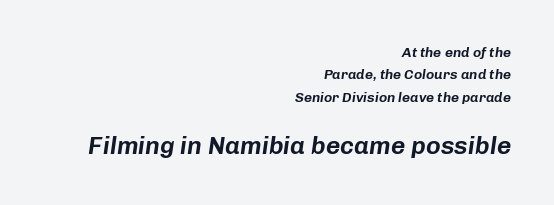
The vertical gap from one line to the next is medium. It's the slanting kind of type. No extra tracking has been applied to these lines. The ragged edge is on the left, which tells us the setting is flush right. The rendering enlarges the type as you move from the upper chunk to the lower. Descenders hang freely into open space.
